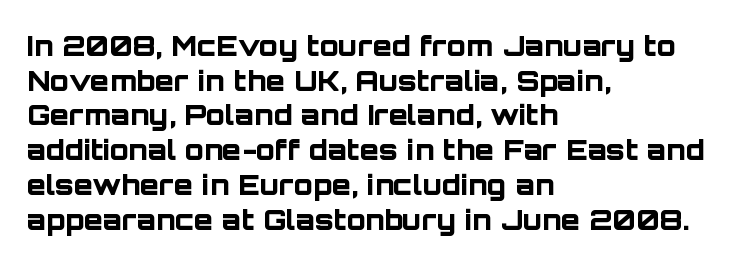
This is sans-serif lettering, the kind often seen on screens and signage. How heavy is the stroke? Heavy — this is a bold. Character widths vary here, with narrow letters taking less room than wide ones. It's the straight-up-and-down kind of type. Compared with a centered layout, this one pins lines to the left instead. Plain, unruled lines of type.
